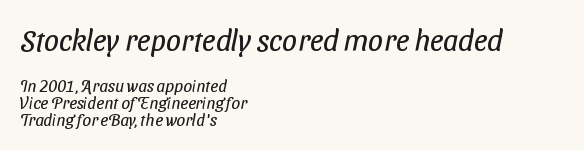
Q: Is the text bold? A: No.
Q: Is the typeface a serif or a sans-serif typeface? A: Sans-serif.
Q: Is the text underlined? A: No.
Q: How is the paragraph aligned? A: Left-aligned.
Q: Is the spacing between letters normal or unusually wide? A: Normal.
Q: Is the spacing between lines tight, normal or loose? A: Tight.
Q: Which block of text is set in a larger size, the first (top) or the second (bottom)? A: The first (top) one.
Q: Width (condensed, normal, or wide)? A: Condensed.
Q: Stroke contrast? A: Low.
Q: x-height? A: Medium.
Q: Monospaced? A: No.
